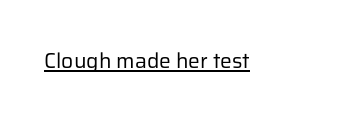
{"italic": "no", "bold": "no", "underline": "yes", "letter_spacing": "normal", "letter_spacing_em": 0.0, "glyph_px": 21}
